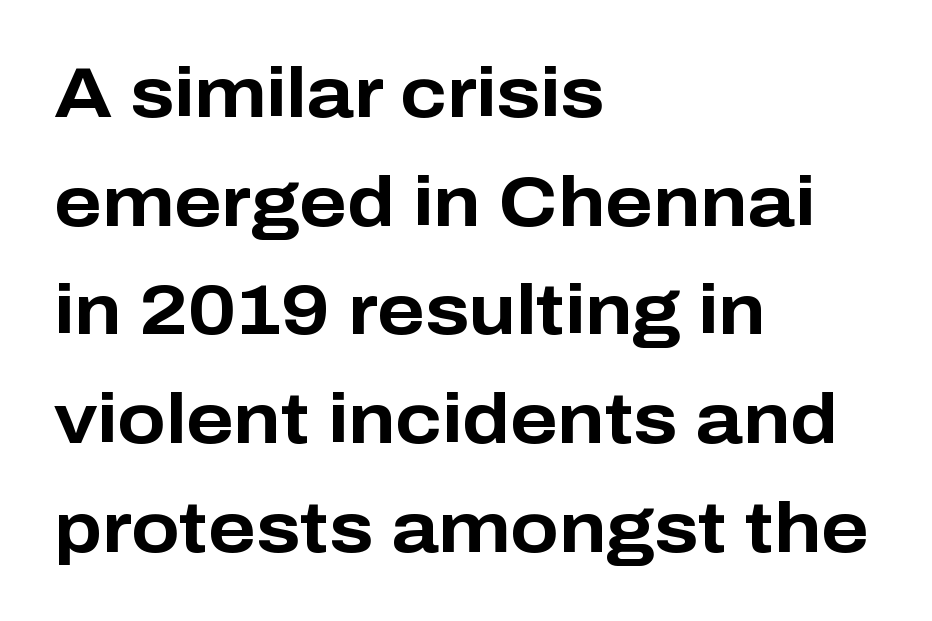
Q: Is the text bold? A: Yes.
Q: Is the text italic (slanted)? A: No, it is upright.
Q: Is the typeface a serif or a sans-serif typeface? A: Sans-serif.
Q: Is the text underlined? A: No.
Q: How is the paragraph aligned? A: Left-aligned.
Q: Is the spacing between letters normal or unusually wide? A: Normal.
Q: Is the spacing between lines tight, normal or loose? A: Normal.
Q: Width (condensed, normal, or wide)? A: Normal.
Q: Stroke contrast? A: Low.
Q: x-height? A: Medium.
Q: Monospaced? A: No.
